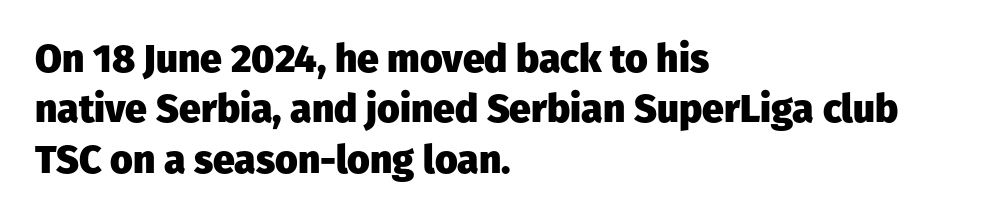
Q: Is the text bold? A: Yes.
Q: Is the text italic (slanted)? A: No, it is upright.
Q: Is the typeface a serif or a sans-serif typeface? A: Sans-serif.
Q: Is the text underlined? A: No.
Q: How is the paragraph aligned? A: Left-aligned.
Q: Is the spacing between letters normal or unusually wide? A: Normal.
Q: Is the spacing between lines tight, normal or loose? A: Normal.
Q: Width (condensed, normal, or wide)? A: Normal.
Q: Stroke contrast? A: Low.
Q: x-height? A: Medium.
Q: Monospaced? A: No.
